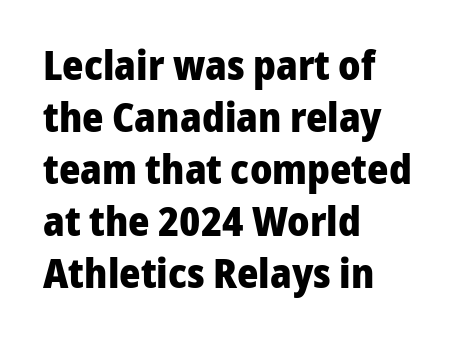
The strokes are fattened all the way to bold. You can tell it's not italic because the verticals are truly vertical. Spacing verdict: proportional, widths tailored to each character. This sample uses plain, unmodified letter spacing. Rule under the text: the space is simply empty. Vertically, the passage feels balanced, rows spaced as you'd expect.
